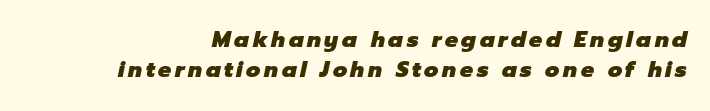
The image shows 22 px bold type, italic (leaning right); set normal line spacing (1.37x), not underlined.
